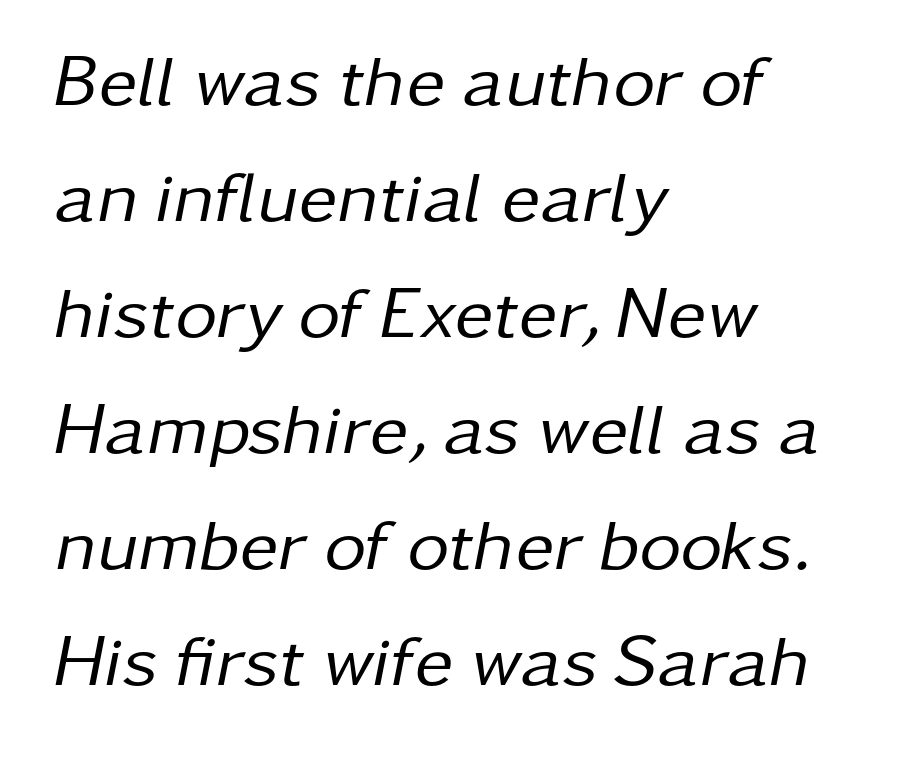
The image shows 73 px regular-weight type, italic (leaning right); set left-aligned, normal line spacing (1.59x), normal letter spacing, not underlined; low stroke contrast and a medium x-height.
